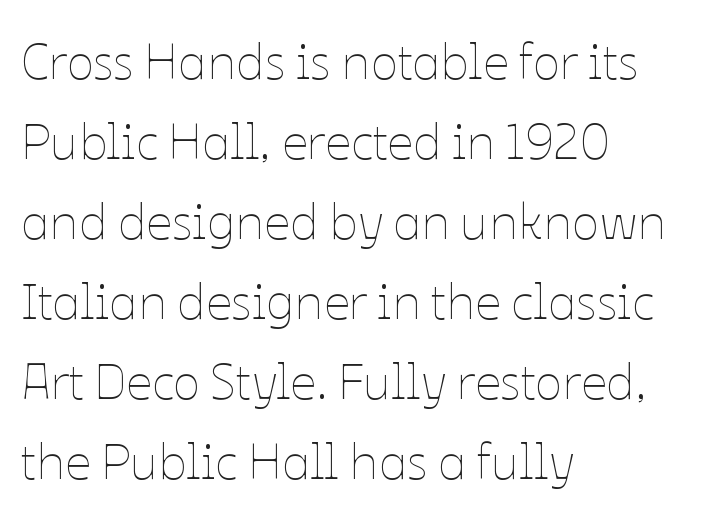
Q: Is the text bold? A: No.
Q: Is the text italic (slanted)? A: No, it is upright.
Q: Is the text underlined? A: No.
Q: How is the paragraph aligned? A: Left-aligned.
Q: Is the spacing between letters normal or unusually wide? A: Normal.
Q: Is the spacing between lines tight, normal or loose? A: Normal.
Q: Width (condensed, normal, or wide)? A: Normal.
Q: Stroke contrast? A: Low.
Q: x-height? A: Medium.
Q: Monospaced? A: No.
